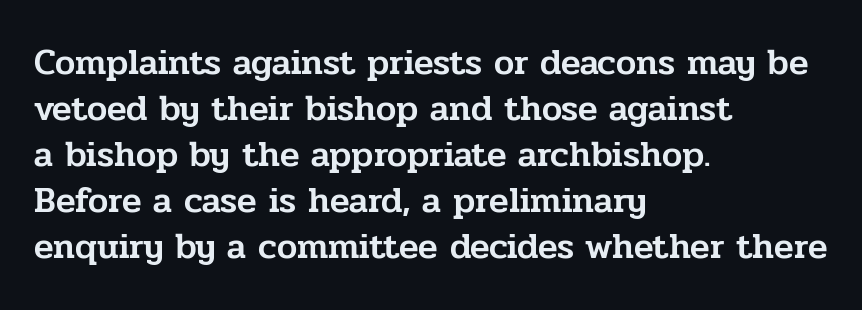
The image shows 36 px serif type, upright; set left-aligned, normal line spacing (1.28x), normal letter spacing, not underlined; low stroke contrast and a medium x-height.
